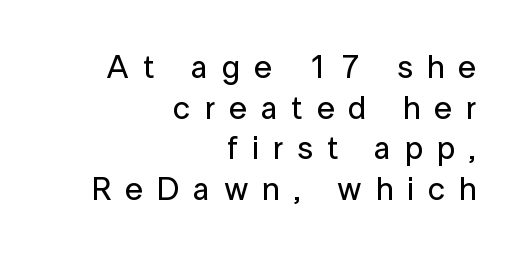
Horizontal alignment here is rightward, an uncommon choice for prose. Upright lettering throughout. Honestly, the row spacing looks completely unremarkable. The tracking reads as deliberately expanded to a designer's eye. The rendering uses natural spacing where letterforms have individual widths.
